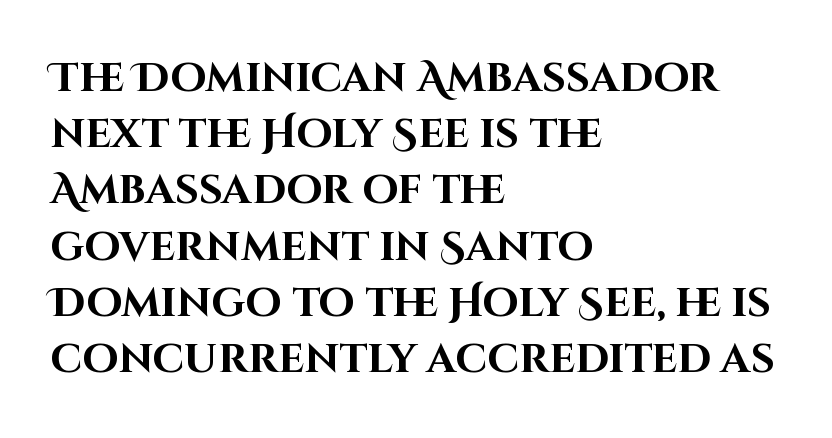
Unlike a traditional serif, this face leaves its strokes unadorned. You could not count columns in this text — the font is proportionally spaced. Compared with typical paragraphs, the rows here are spaced about the same. The horizontal fit of the characters is conventional and even.
